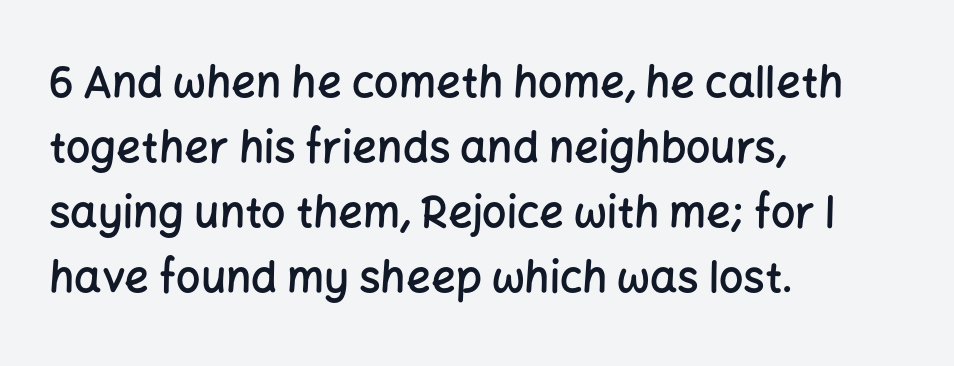
Q: Is the text bold? A: Semi-bold.
Q: Is the text italic (slanted)? A: No, it is upright.
Q: Is the typeface a serif or a sans-serif typeface? A: Sans-serif.
Q: Is the text underlined? A: No.
Q: How is the paragraph aligned? A: Left-aligned.
Q: Is the spacing between letters normal or unusually wide? A: Normal.
Q: Is the spacing between lines tight, normal or loose? A: Normal.
Q: Width (condensed, normal, or wide)? A: Normal.
Q: Stroke contrast? A: Low.
Q: x-height? A: Medium.
Q: Monospaced? A: No.
